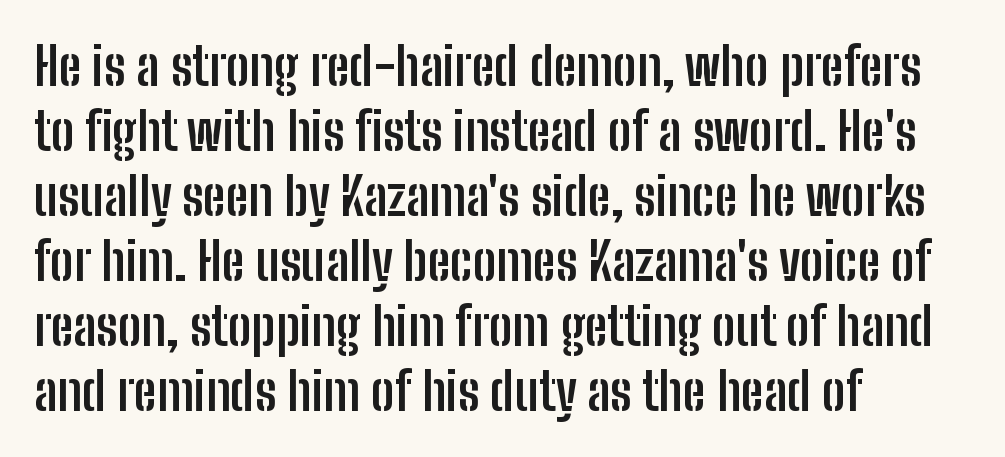
You'd pick this weight for a headline — it's a proper bold. Default kerning and tracking; the words read as compact shapes. The rows are spaced the way most documents space them. Glance below the letters and you will spot only blank space. No italicization has been applied; the sample stays upright.
